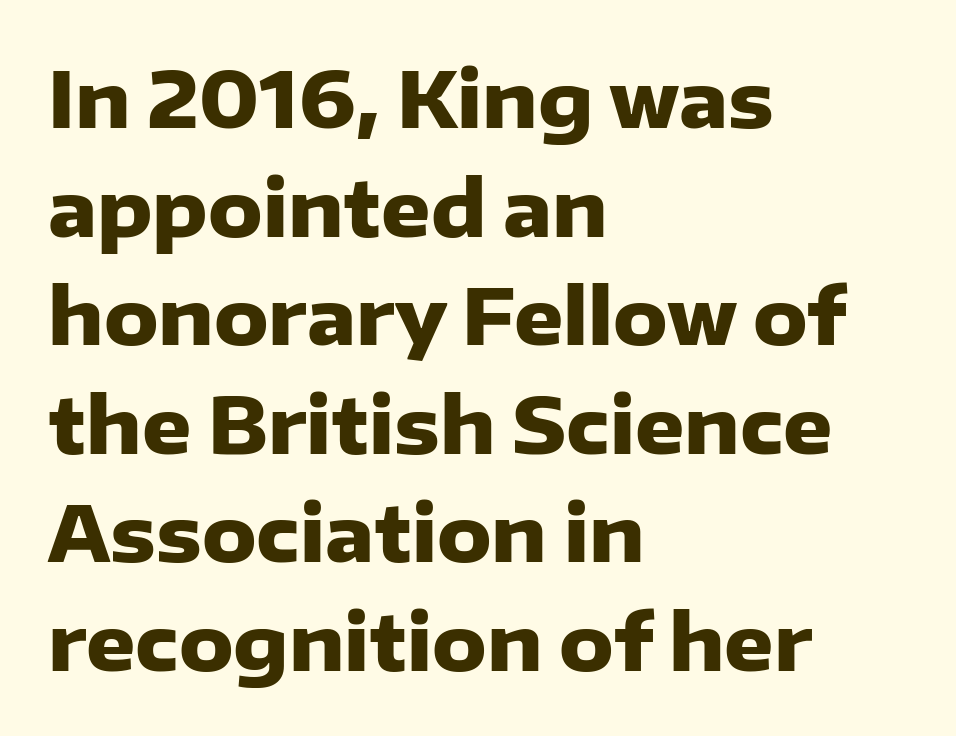
{"serif": "no", "italic": "no", "bold": "yes", "weight": "heavy", "width": "normal", "stroke_contrast": "low", "x_height": "medium", "monospaced": "no", "underline": "no", "align": "left", "line_spacing": "normal", "line_spacing_ratio": 1.41, "letter_spacing": "normal", "letter_spacing_em": 0.0, "glyph_px": 77}
